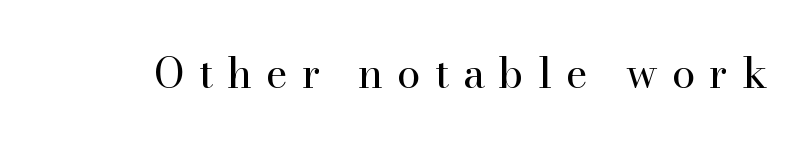
The typography opts for an upright posture over an oblique one. Font category for this specimen: serif. Nothing heavy about these letters — not bold at all. Loose tracking; the words dissolve into strings of separated letters. Type without underlining. Is this a fixed-width face? No — the glyphs have proportional, varying widths.
